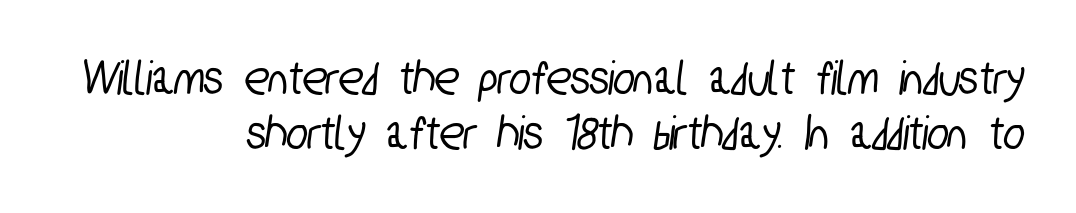
Q: Is the typeface a serif or a sans-serif typeface? A: Sans-serif.
Q: Is the text underlined? A: No.
Q: How is the paragraph aligned? A: Right-aligned.
Q: Is the spacing between letters normal or unusually wide? A: Normal.
Q: Is the spacing between lines tight, normal or loose? A: Tight.
Q: Width (condensed, normal, or wide)? A: Condensed.
Q: Stroke contrast? A: Low.
Q: x-height? A: Medium.
Q: Monospaced? A: No.
